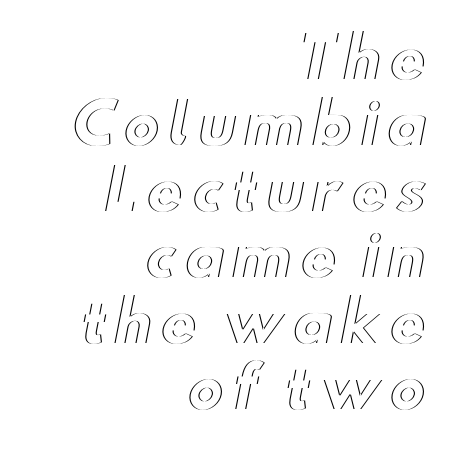
The image shows 56 px wide type; set right-aligned, line spacing 1.18x, not underlined; a small x-height.
